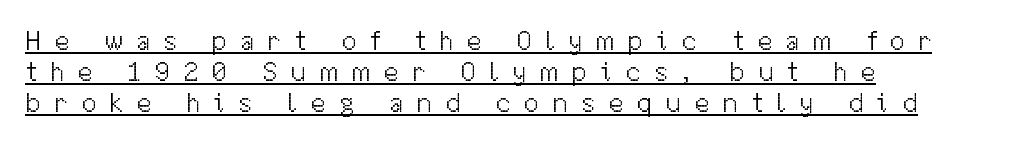
The image shows 28 px light sans-serif type, upright; set left-aligned, tight line spacing (1.1x), unusually wide letter spacing (+0.46 em), underlined; medium stroke contrast and a medium x-height.
